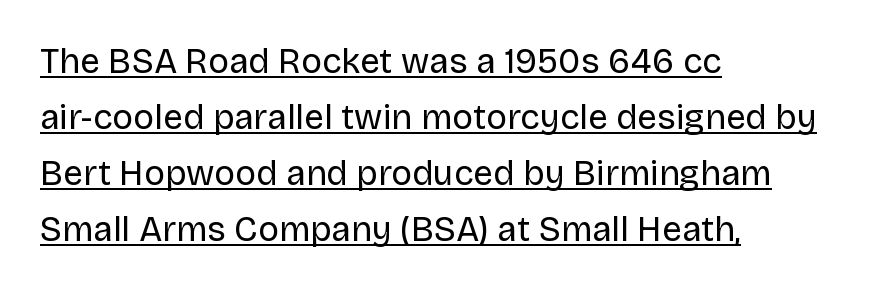
Q: Is the text bold? A: No.
Q: Is the text italic (slanted)? A: No, it is upright.
Q: Is the typeface a serif or a sans-serif typeface? A: Sans-serif.
Q: Is the text underlined? A: Yes.
Q: How is the paragraph aligned? A: Left-aligned.
Q: Is the spacing between letters normal or unusually wide? A: Normal.
Q: Is the spacing between lines tight, normal or loose? A: Normal.
Q: Width (condensed, normal, or wide)? A: Normal.
Q: Stroke contrast? A: Low.
Q: x-height? A: Large.
Q: Monospaced? A: No.
